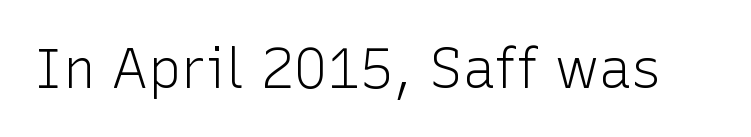
The image shows 55 px light sans-serif type, upright; set normal letter spacing, not underlined; low stroke contrast and a medium x-height.
